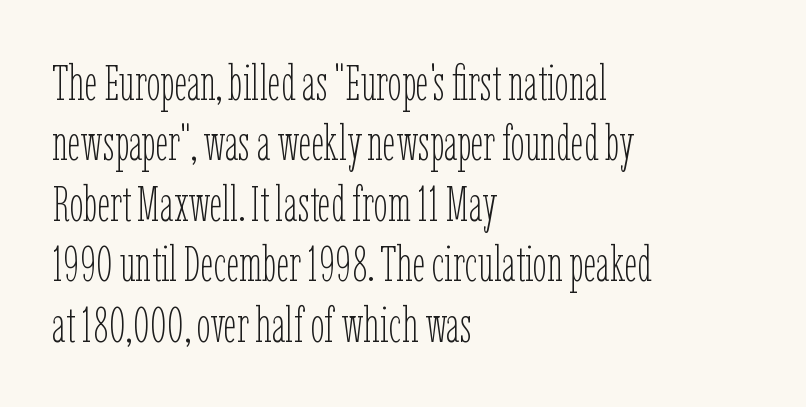
{"italic": "no", "bold": "no", "weight": "thin", "width": "condensed", "stroke_contrast": "low", "x_height": "medium", "monospaced": "no", "underline": "no", "align": "left", "line_spacing_ratio": 1.21, "letter_spacing": "normal", "letter_spacing_em": 0.0, "glyph_px": 50}
